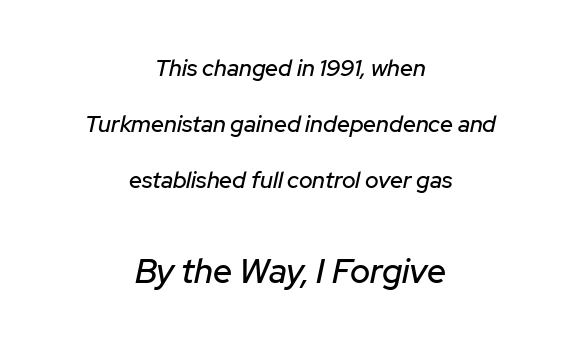
The image shows 34 px text type, italic (leaning right); set centered, loose line spacing (2.44x), normal letter spacing, not underlined; the second (bottom) block is 1.48x larger; low stroke contrast and a medium x-height.
